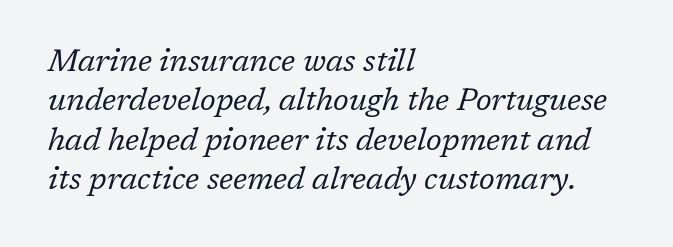
Q: Is the text bold? A: No.
Q: Is the text italic (slanted)? A: Yes, it leans right by about 17 degrees.
Q: Is the typeface a serif or a sans-serif typeface? A: Serif.
Q: Is the text underlined? A: No.
Q: How is the paragraph aligned? A: Left-aligned.
Q: Is the spacing between letters normal or unusually wide? A: Normal.
Q: Is the spacing between lines tight, normal or loose? A: Normal.
Q: Width (condensed, normal, or wide)? A: Normal.
Q: Stroke contrast? A: Low.
Q: x-height? A: Medium.
Q: Monospaced? A: No.
